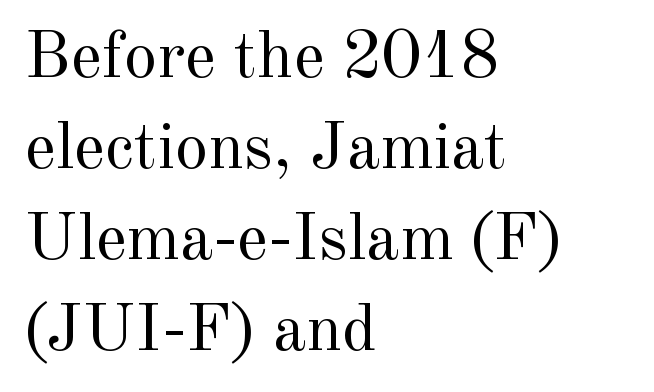
Q: Is the text bold? A: No.
Q: Is the text italic (slanted)? A: No, it is upright.
Q: Is the typeface a serif or a sans-serif typeface? A: Serif.
Q: Is the text underlined? A: No.
Q: How is the paragraph aligned? A: Left-aligned.
Q: Is the spacing between letters normal or unusually wide? A: Normal.
Q: Is the spacing between lines tight, normal or loose? A: Normal.
Q: Width (condensed, normal, or wide)? A: Normal.
Q: x-height? A: Small.
Q: Monospaced? A: No.
